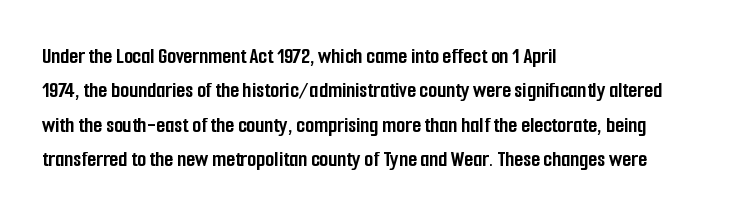
The space directly below the letters is spotless. Interline gaps are of average width in this sample. Ascenders rise straight up at ninety degrees. The rendering anchors every line to the left-hand side. The horizontal fit of the characters is conventional and even. The sample has been set heavy, in full bold.
